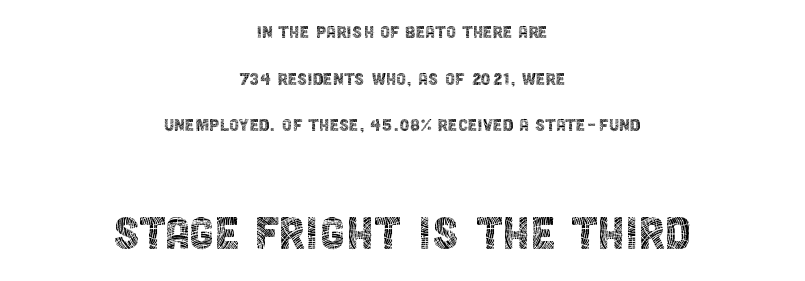
{"serif": "no", "italic": "no", "bold": "no", "weight": "thin", "width": "condensed", "x_height": "large", "monospaced": "no", "underline": "no", "align": "center", "line_spacing": "loose", "line_spacing_ratio": 2.12, "letter_spacing": "normal", "letter_spacing_em": 0.0, "larger_block": "second", "size_ratio": 2.55, "glyph_px": 56}
